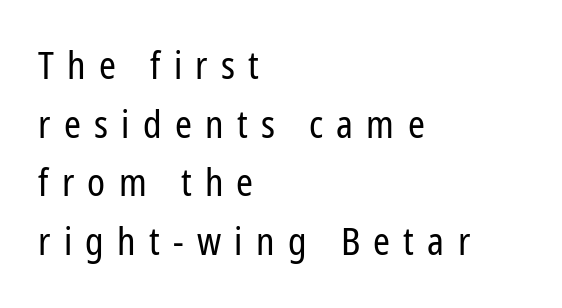
{"serif": "no", "italic": "no", "bold": "no", "weight": "regular", "width": "condensed", "stroke_contrast": "low", "x_height": "medium", "monospaced": "no", "underline": "no", "align": "left", "line_spacing": "normal", "line_spacing_ratio": 1.54, "letter_spacing": "wide", "letter_spacing_em": 0.35, "glyph_px": 38}
